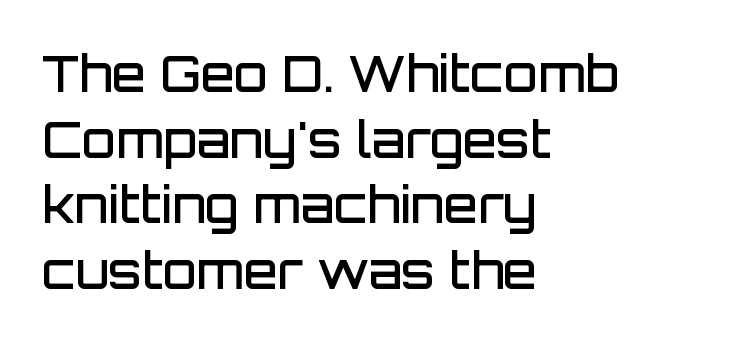
The image shows 49 px semibold sans-serif type, upright; set left-aligned, normal line spacing (1.34x), normal letter spacing, not underlined; low stroke contrast and a large x-height.
